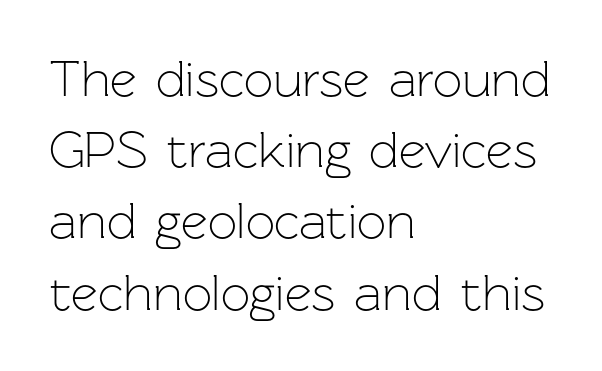
Q: Is the text bold? A: No.
Q: Is the text italic (slanted)? A: No, it is upright.
Q: Is the typeface a serif or a sans-serif typeface? A: Sans-serif.
Q: Is the text underlined? A: No.
Q: How is the paragraph aligned? A: Left-aligned.
Q: Is the spacing between letters normal or unusually wide? A: Normal.
Q: Is the spacing between lines tight, normal or loose? A: Normal.
Q: Width (condensed, normal, or wide)? A: Normal.
Q: Stroke contrast? A: Low.
Q: x-height? A: Medium.
Q: Monospaced? A: No.
